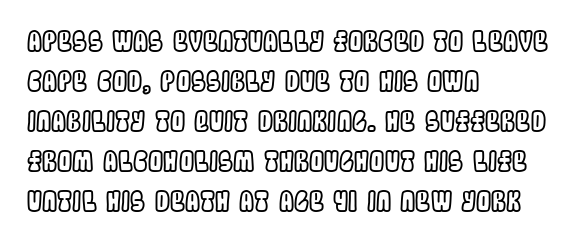
Regular leading. The zone under the glyphs is completely vacant. Italic? Not at all — the glyphs are vertical. A typesetter would call this zero additional tracking. Leftover space on each line is placed entirely after the last word.
